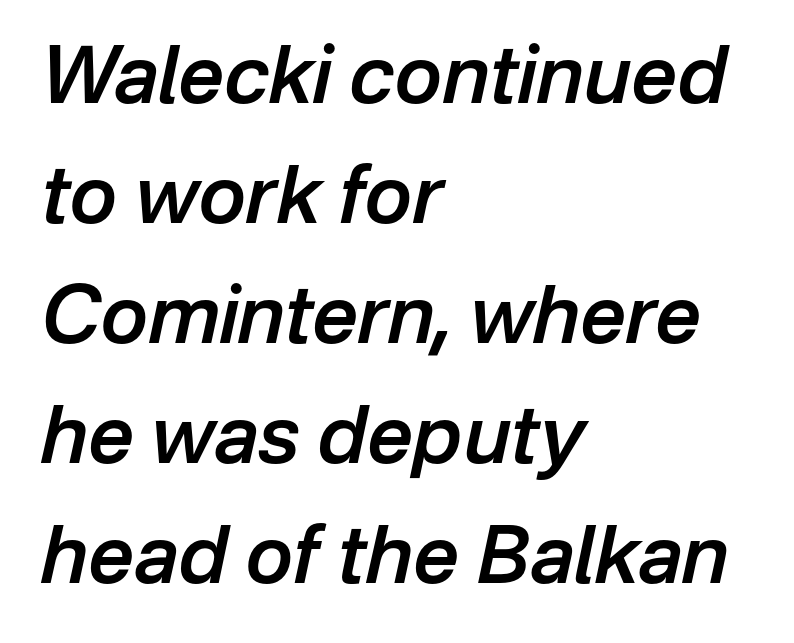
The image shows 80 px semibold type, italic (leaning right); set left-aligned, normal line spacing (1.5x), normal letter spacing, not underlined; low stroke contrast and a medium x-height.
